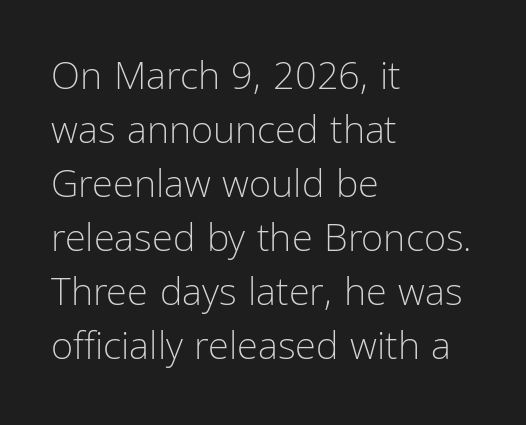
Varying glyph widths throughout — classic text-font behaviour. Leftover space on each line is placed entirely after the last word. The weight tops out at a normal text grade. Glance below the letters and you will spot only blank space. Nope, not italic — everything's standing straight.
